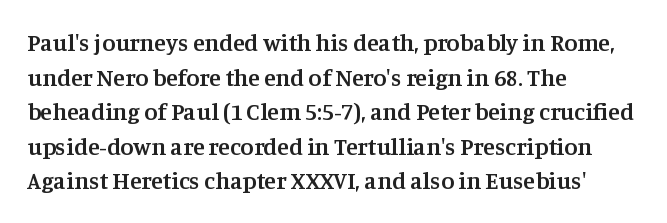
Inter-character spacing is left at the font's built-in metrics. Is there any slant? The stems are plumb. Reading down the block, your eye returns to a fixed left position each line. A semibold gives these letters moderate extra thickness, short of bold.
